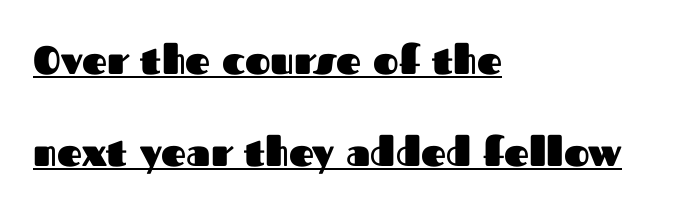
The image shows 39 px heavy sans-serif type, upright; set left-aligned, loose line spacing (2.36x), normal letter spacing, underlined; medium stroke contrast and a medium x-height.
